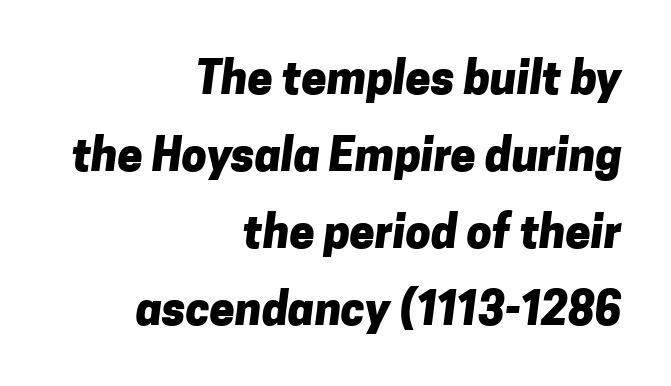
The image shows 45 px heavy sans-serif type; set right-aligned, line spacing 1.71x, normal letter spacing, not underlined; low stroke contrast and a medium x-height.
